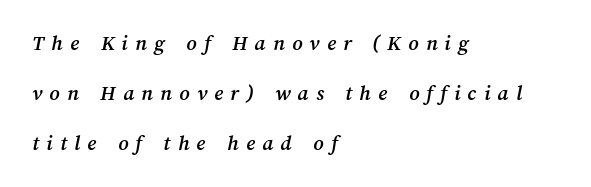
Q: Is the text underlined? A: No.
Q: How is the paragraph aligned? A: Left-aligned.
Q: Is the spacing between letters normal or unusually wide? A: Unusually wide.
Q: Is the spacing between lines tight, normal or loose? A: Loose.
